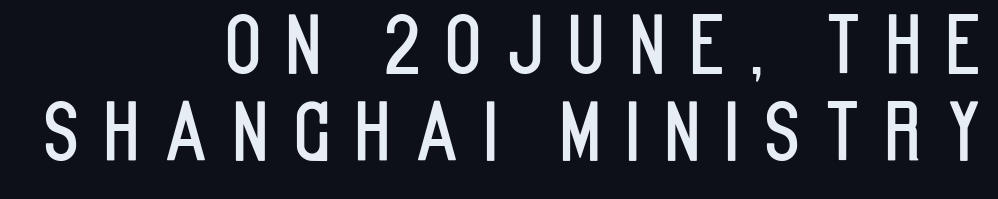
Rendered with straight, roman letterforms. Does extra space separate the letters? Yes, quite a lot of it. The passage shown is typed in a proportional face where columns would drift. A bare baseline throughout the passage. Tightly led — the rows are bunched. These lines are composed in type without serifs.
